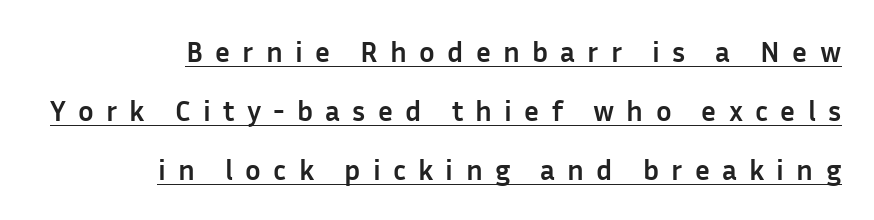
The image shows 29 px semibold sans-serif type, upright; set right-aligned, loose line spacing (2.03x), unusually wide letter spacing (+0.42 em), underlined; low stroke contrast and a medium x-height.
